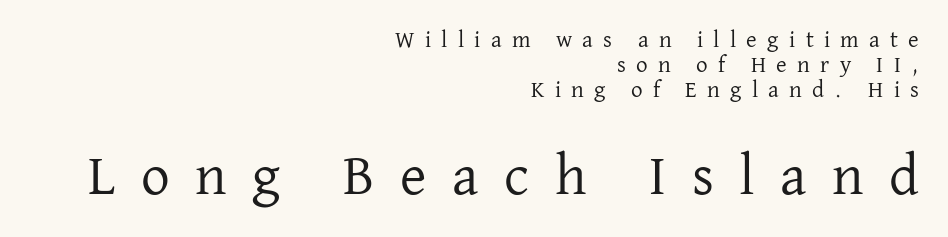
{"serif": "yes", "italic": "no", "bold": "no", "weight": "regular", "width": "normal", "stroke_contrast": "low", "x_height": "medium", "monospaced": "no", "underline": "no", "align": "right", "line_spacing": "tight", "line_spacing_ratio": 1.08, "letter_spacing": "wide", "letter_spacing_em": 0.45, "larger_block": "second", "size_ratio": 2.48, "glyph_px": 57}
